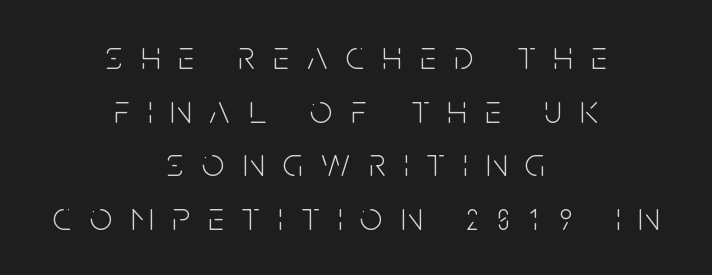
{"serif": "no", "italic": "no", "bold": "no", "weight": "light", "width": "condensed", "stroke_contrast": "low", "x_height": "large", "monospaced": "no", "underline": "no", "align": "center", "line_spacing": "normal", "line_spacing_ratio": 1.34, "letter_spacing": "wide", "letter_spacing_em": 0.46, "glyph_px": 40}
